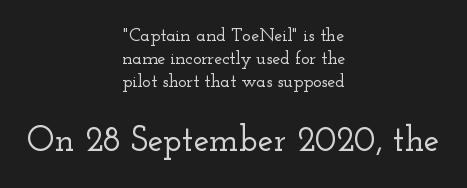
The image shows 35 px wide serif type, upright; set centered, normal line spacing (1.28x), normal letter spacing, not underlined; the second (bottom) block is 1.94x larger; low stroke contrast and a small x-height.
